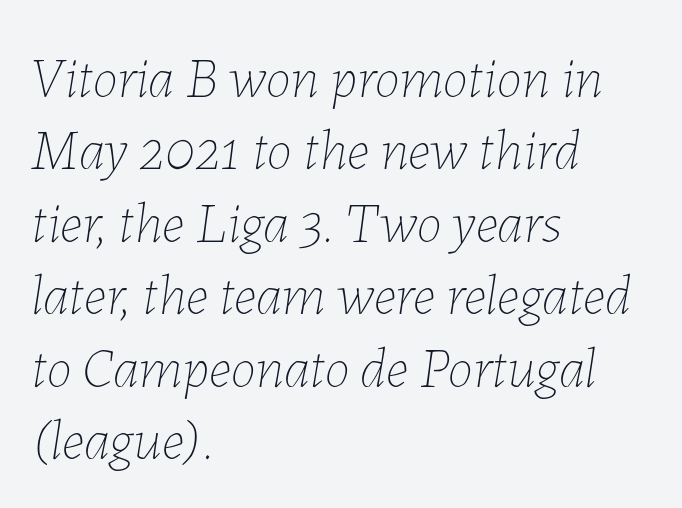
Q: Is the text bold? A: No.
Q: Is the text italic (slanted)? A: Yes, it leans right by about 7 degrees.
Q: Is the text underlined? A: No.
Q: How is the paragraph aligned? A: Left-aligned.
Q: Is the spacing between letters normal or unusually wide? A: Normal.
Q: Is the spacing between lines tight, normal or loose? A: Normal.
Q: Width (condensed, normal, or wide)? A: Normal.
Q: Stroke contrast? A: Low.
Q: x-height? A: Medium.
Q: Monospaced? A: No.
